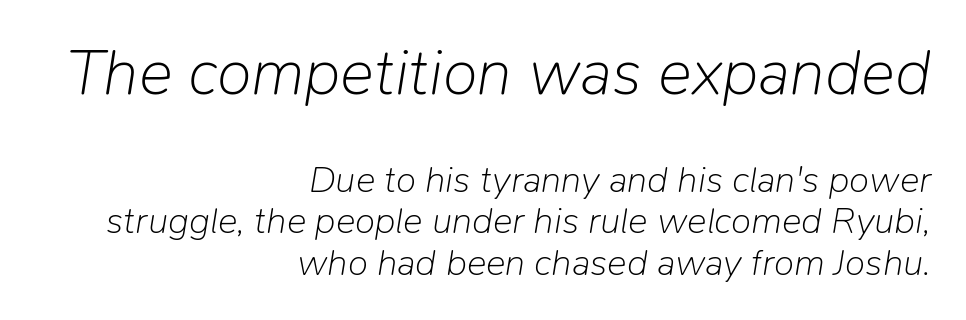
The typography opts for an oblique posture over an upright one. This rendering features lettering with no underline. Honestly, the letter spacing is just normal — you wouldn't notice it. The earlier block is typeset at a bigger size than the later block.
